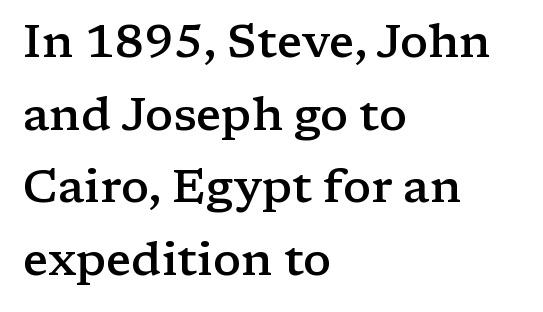
Compared with typical body copy, the letter spacing here is the same. The typesetter chose a ragged-right arrangement here. The glyphs are unaccompanied by any horizontal stroke below them. Regarding leading, the lines here are spaced in the standard way. Spacing verdict: proportional, widths tailored to each character.
